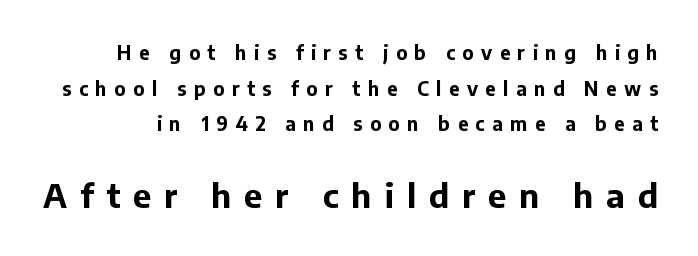
The image shows 33 px bold sans-serif type, upright; set line spacing 1.88x, unusually wide letter spacing (+0.39 em), not underlined; the second (bottom) block is 1.74x larger; low stroke contrast and a medium x-height.
